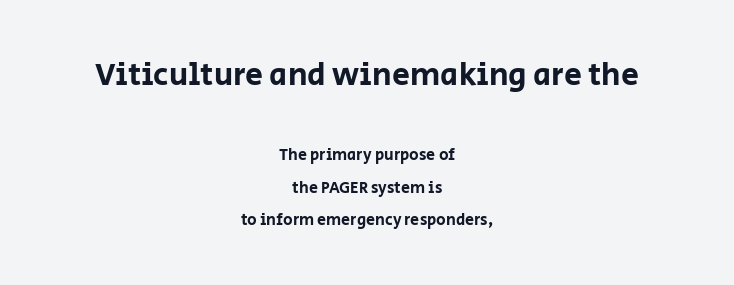
The image shows 32 px sans-serif type, upright; set centered, loose line spacing (2.04x), normal letter spacing, not underlined; the first (top) block is 2.0x larger; low stroke contrast and a large x-height.
